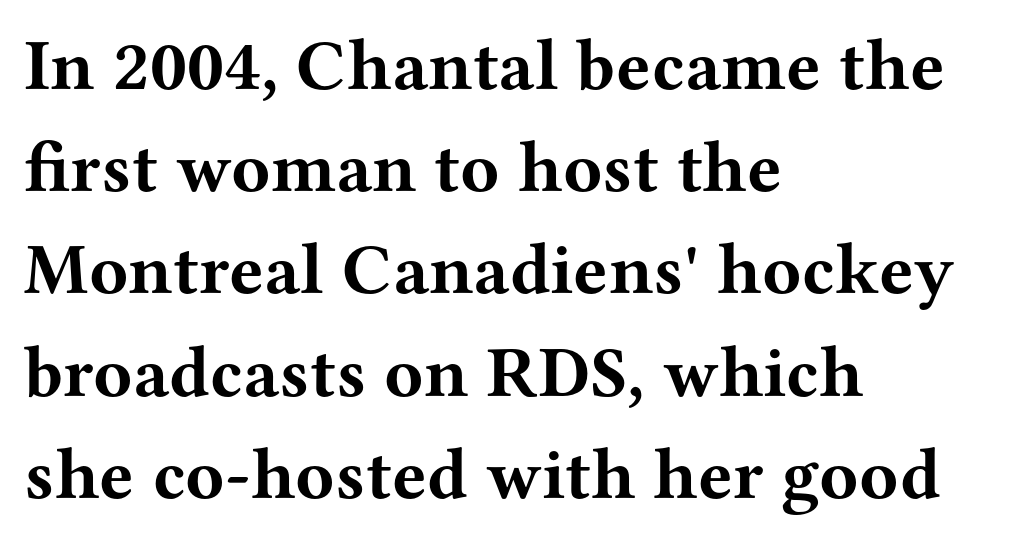
All the whitespace from short lines collects on the right. The passage shown is typeset with a serif family. Vertical spacing — default. Tracking here is standard; glyphs follow each other at the usual distance. Here the designer chose a conventional face with non-uniform glyph widths.
